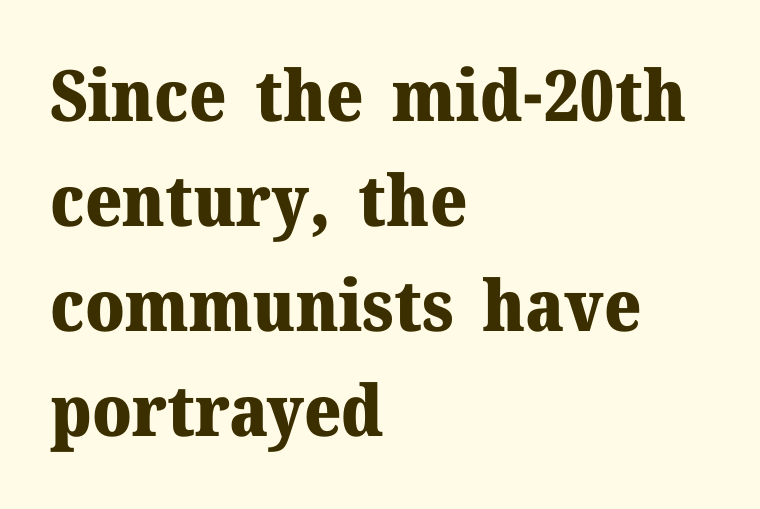
The image shows 71 px heavy serif type, upright; set left-aligned, normal line spacing (1.48x), normal letter spacing, not underlined; medium stroke contrast and a medium x-height.
